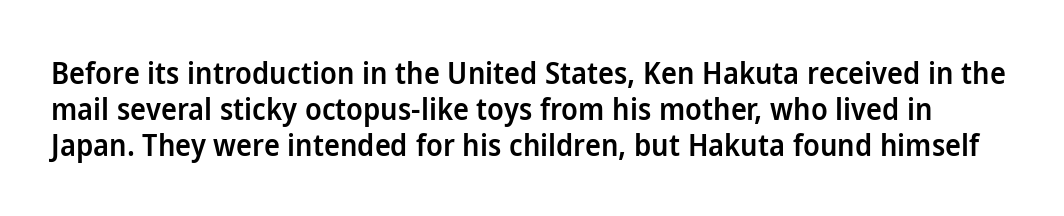
{"serif": "no", "italic": "no", "bold": "semi", "weight": "semibold", "width": "normal", "stroke_contrast": "low", "x_height": "medium", "monospaced": "no", "underline": "no", "line_spacing_ratio": 1.2, "letter_spacing": "normal", "letter_spacing_em": 0.0, "glyph_px": 30}
